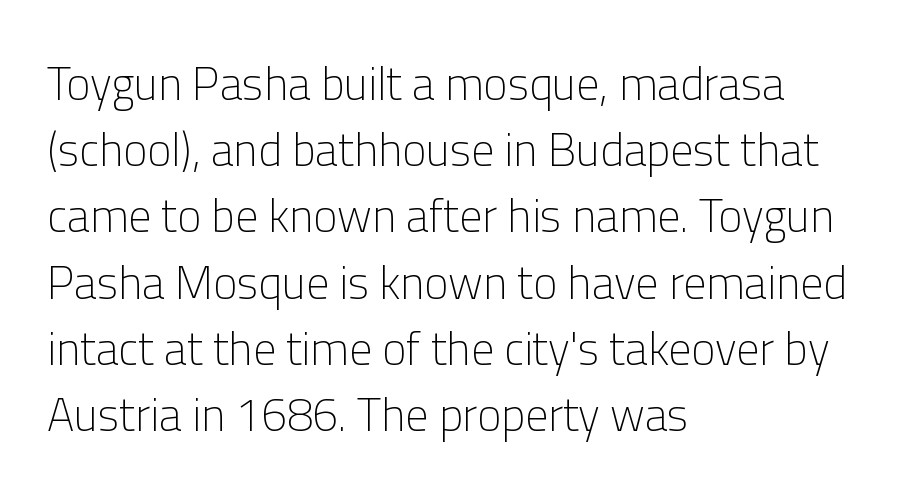
The image shows 46 px light sans-serif type, upright; set left-aligned, normal line spacing (1.44x), normal letter spacing, not underlined; low stroke contrast and a medium x-height.
